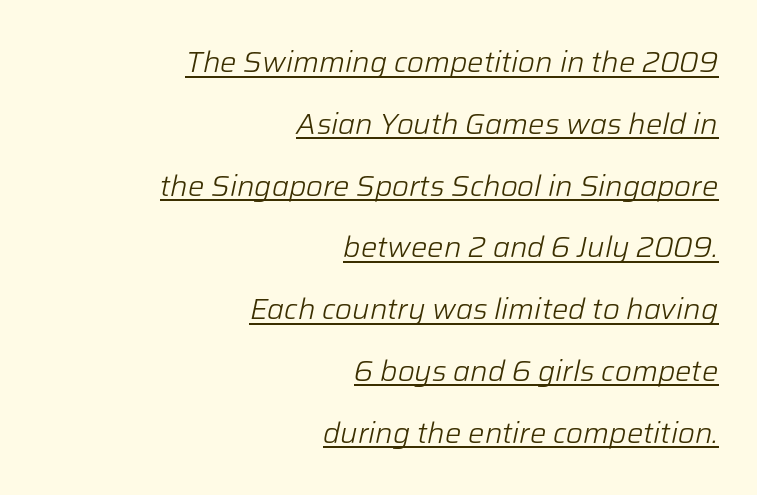
Short and long lines alike share a common ending point at right. Rendered with sloped, italic letterforms. Compared with a typical body face, this is equally light or lighter still. The space between consecutive lines is lavish. Glance below the letters and you will spot a drawn line. This sample uses plain, unmodified letter spacing.
